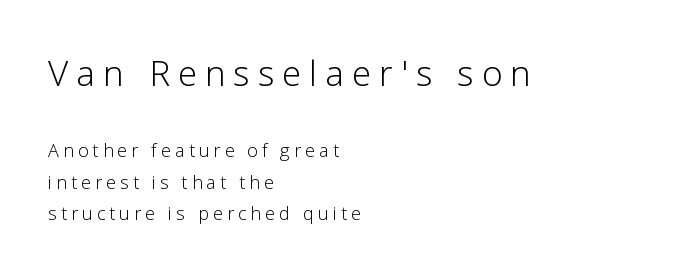
The image shows 35 px light sans-serif type, upright; set left-aligned, line spacing 1.75x, unusually wide letter spacing (+0.23 em), not underlined; the first (top) block is 1.94x larger; low stroke contrast and a medium x-height.
